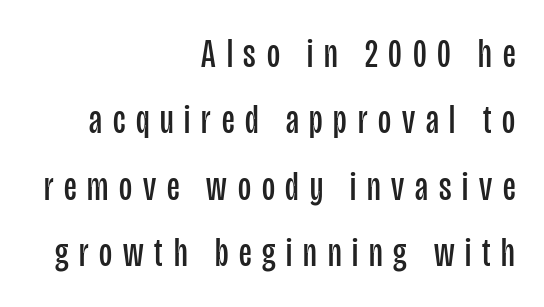
Q: Is the text bold? A: No.
Q: Is the text italic (slanted)? A: No, it is upright.
Q: Is the typeface a serif or a sans-serif typeface? A: Sans-serif.
Q: Is the text underlined? A: No.
Q: How is the paragraph aligned? A: Right-aligned.
Q: Is the spacing between letters normal or unusually wide? A: Unusually wide.
Q: Is the spacing between lines tight, normal or loose? A: Normal.
Q: Width (condensed, normal, or wide)? A: Condensed.
Q: Stroke contrast? A: Low.
Q: x-height? A: Large.
Q: Monospaced? A: No.
